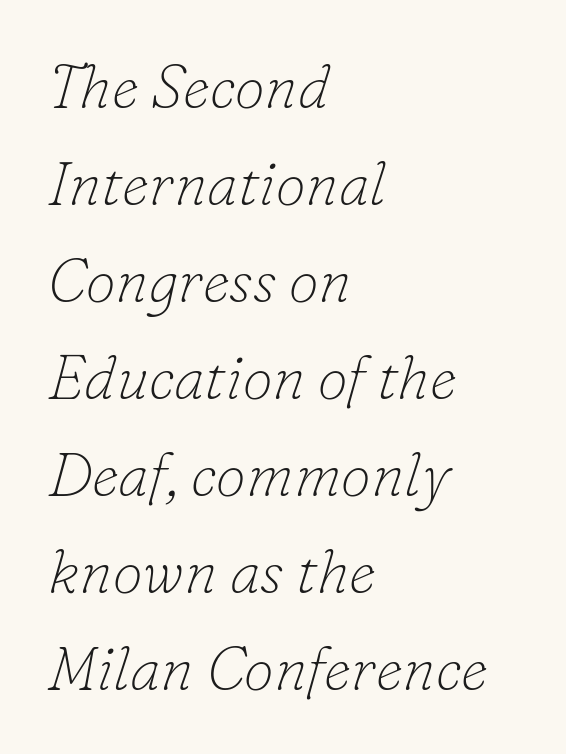
The image shows 61 px thin serif type, italic (leaning right); set left-aligned, normal line spacing (1.59x), normal letter spacing, not underlined; low stroke contrast and a small x-height.
